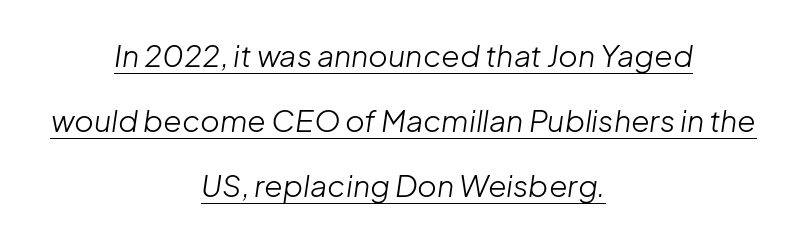
Q: Is the text bold? A: No.
Q: Is the text italic (slanted)? A: Yes, it leans right by about 8 degrees.
Q: Is the text underlined? A: Yes.
Q: How is the paragraph aligned? A: Centered.
Q: Is the spacing between letters normal or unusually wide? A: Normal.
Q: Is the spacing between lines tight, normal or loose? A: Loose.
Q: Width (condensed, normal, or wide)? A: Normal.
Q: Stroke contrast? A: Low.
Q: x-height? A: Medium.
Q: Monospaced? A: No.
